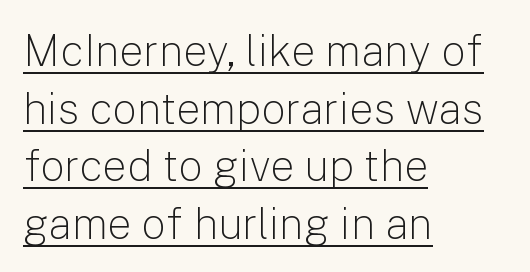
Weight: regular or lighter. The lettering is marked with a stroke running underneath it. The vertical gap from one line to the next is medium. The letters advance in unequal steps, a hallmark of proportional type.
